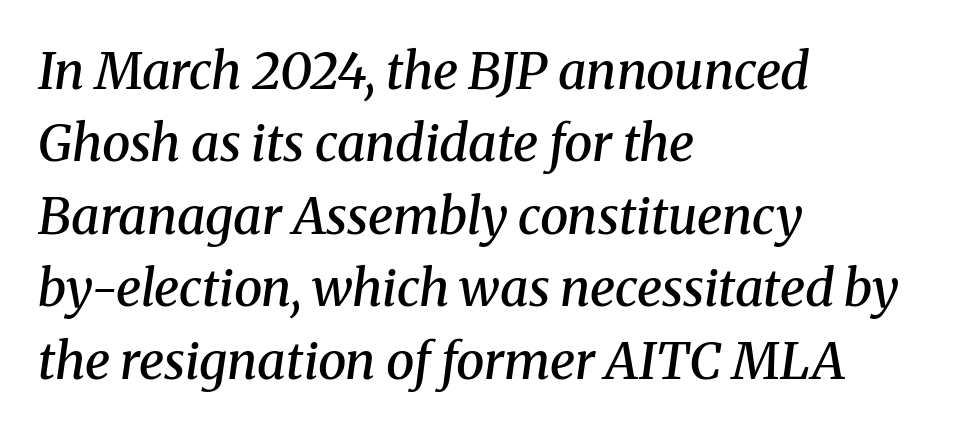
Q: Is the text bold? A: Semi-bold.
Q: Is the text italic (slanted)? A: Yes, it leans right by about 8 degrees.
Q: Is the typeface a serif or a sans-serif typeface? A: Serif.
Q: Is the text underlined? A: No.
Q: How is the paragraph aligned? A: Left-aligned.
Q: Is the spacing between letters normal or unusually wide? A: Normal.
Q: Is the spacing between lines tight, normal or loose? A: Normal.
Q: Width (condensed, normal, or wide)? A: Normal.
Q: Stroke contrast? A: Medium.
Q: x-height? A: Medium.
Q: Monospaced? A: No.
